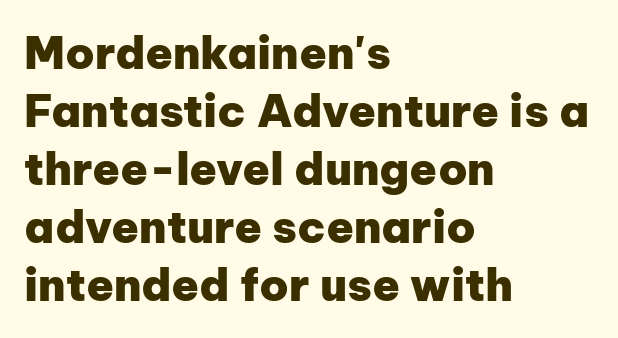
Quick note: interline space is typical. These lines are rendered in a variable-pitch font. Stroke thickness is high; the sample reads as a true bold. Is this a sans? Yes — the strokes have no serifs. The rag falls on the right side of this text block.
